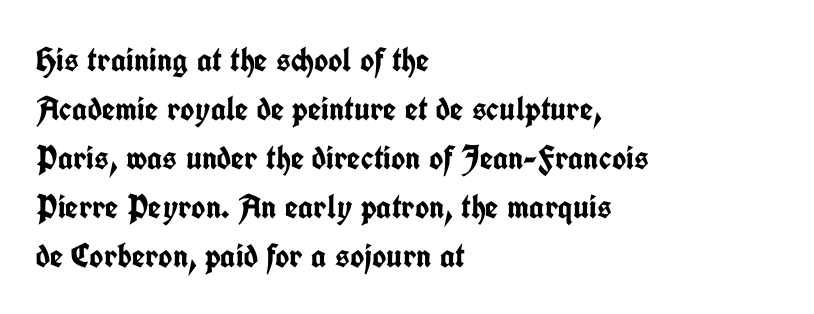
{"serif": "no", "italic": "no", "bold": "yes", "weight": "semibold", "width": "condensed", "stroke_contrast": "low", "x_height": "medium", "monospaced": "no", "underline": "no", "align": "left", "line_spacing": "normal", "line_spacing_ratio": 1.44, "letter_spacing": "normal", "letter_spacing_em": 0.0, "glyph_px": 34}
